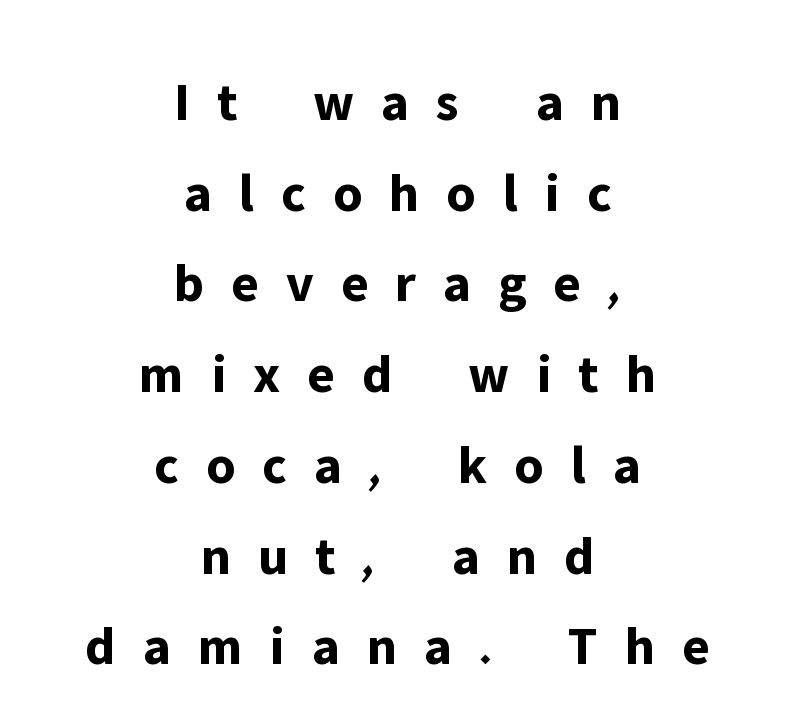
The passage shown is typed in a proportional face where columns would drift. In CSS terms this would be text-align: center. Honestly, the row spacing looks completely unremarkable. In terms of weight, the rendering is a true, heavy bold. The specimen reads as upright at a glance.
